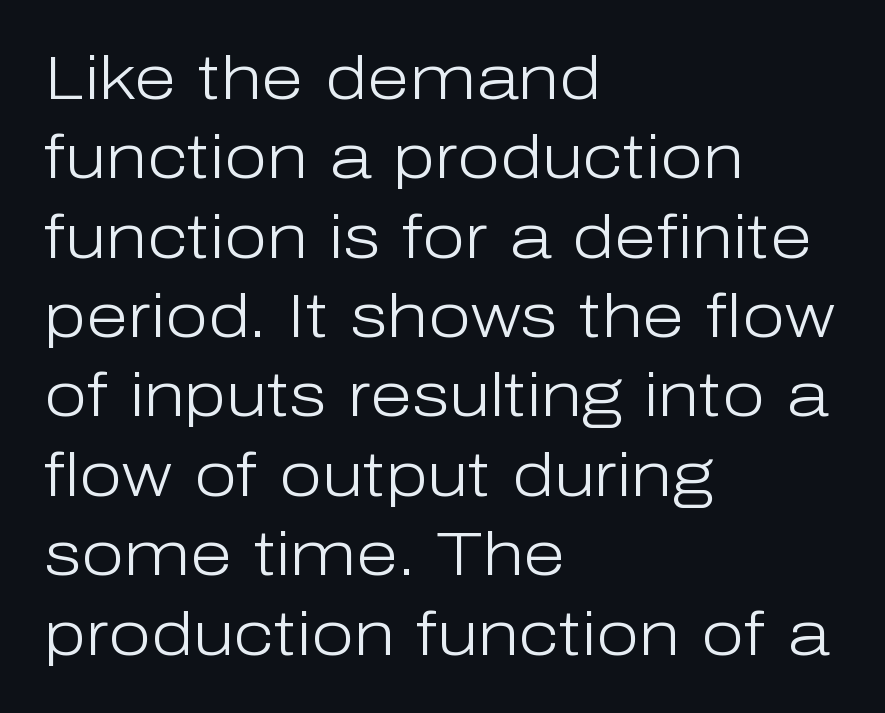
Q: Is the text bold? A: No.
Q: Is the text italic (slanted)? A: No, it is upright.
Q: Is the typeface a serif or a sans-serif typeface? A: Sans-serif.
Q: Is the text underlined? A: No.
Q: How is the paragraph aligned? A: Left-aligned.
Q: Is the spacing between letters normal or unusually wide? A: Normal.
Q: Is the spacing between lines tight, normal or loose? A: Normal.
Q: Width (condensed, normal, or wide)? A: Normal.
Q: Stroke contrast? A: Low.
Q: x-height? A: Medium.
Q: Monospaced? A: No.
